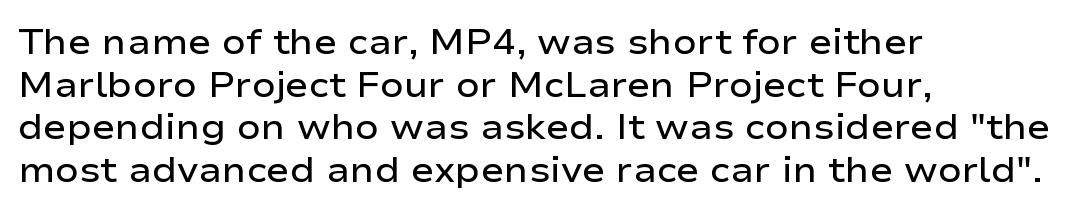
The image shows 35 px semibold, wide sans-serif type, upright; set left-aligned, line spacing 1.22x, normal letter spacing, not underlined; low stroke contrast and a medium x-height.
